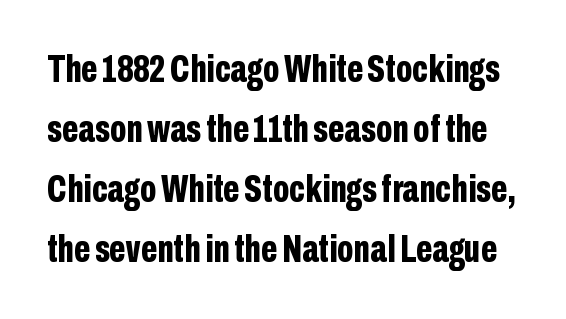
The face used here is rendered with its standard letterfit. These lines are rendered in a variable-pitch font. This rendering employs a face without finishing strokes, i.e., a sans-serif. Ascenders rise straight up at ninety degrees. The space directly below the letters is spotless. How heavy is the stroke? Heavy — this is a bold.
